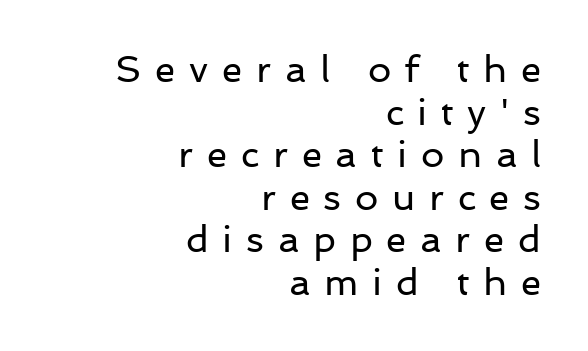
Between one letter and the next there's a generous, obvious gap. Where is the straight margin? On the right. What kind of face is this? One without serifs — a sans. Letters have the restrained weight of plain body copy at most.
